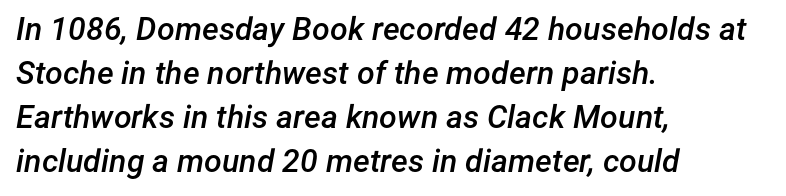
Q: Is the text bold? A: Semi-bold.
Q: Is the text italic (slanted)? A: Yes, it leans right by about 12 degrees.
Q: Is the text underlined? A: No.
Q: How is the paragraph aligned? A: Left-aligned.
Q: Is the spacing between letters normal or unusually wide? A: Normal.
Q: Is the spacing between lines tight, normal or loose? A: Normal.
Q: Width (condensed, normal, or wide)? A: Normal.
Q: Stroke contrast? A: Low.
Q: x-height? A: Medium.
Q: Monospaced? A: No.
